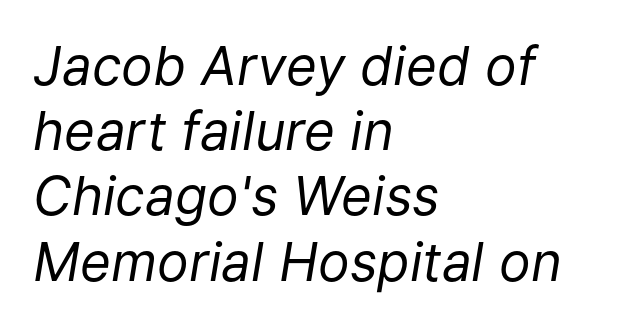
{"italic": "yes", "lean": "right", "slant_degrees": 9, "bold": "no", "weight": "regular", "width": "normal", "stroke_contrast": "low", "x_height": "medium", "monospaced": "no", "underline": "no", "align": "left", "line_spacing_ratio": 1.23, "letter_spacing": "normal", "letter_spacing_em": 0.0, "glyph_px": 53}
